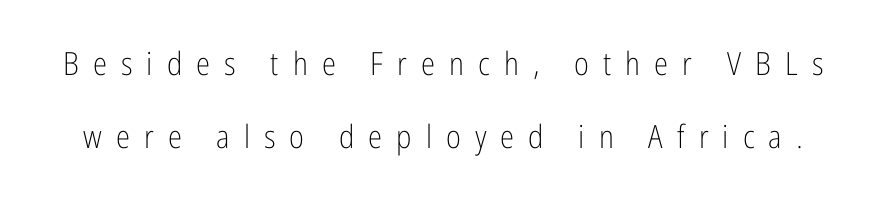
Q: Is the text bold? A: No.
Q: Is the text italic (slanted)? A: No, it is upright.
Q: Is the typeface a serif or a sans-serif typeface? A: Sans-serif.
Q: Is the text underlined? A: No.
Q: Is the spacing between letters normal or unusually wide? A: Unusually wide.
Q: Is the spacing between lines tight, normal or loose? A: Loose.
Q: Width (condensed, normal, or wide)? A: Condensed.
Q: Stroke contrast? A: Low.
Q: x-height? A: Medium.
Q: Monospaced? A: No.
